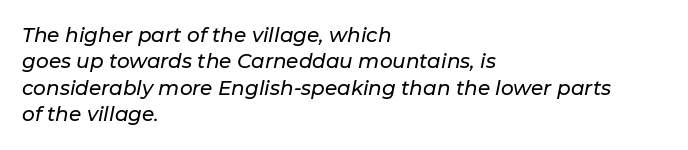
The specimen reads as italic at a glance. The type is set solid horizontally, with unmodified tracking. Underlining? Definitely not there. The text block is weighted toward the left margin, trailing off unevenly rightward.
